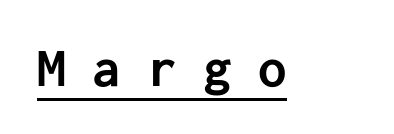
Q: Is the text bold? A: Yes.
Q: Is the text italic (slanted)? A: No, it is upright.
Q: Is the typeface a serif or a sans-serif typeface? A: Sans-serif.
Q: Is the text underlined? A: Yes.
Q: Is the spacing between letters normal or unusually wide? A: Unusually wide.
Q: Width (condensed, normal, or wide)? A: Normal.
Q: Stroke contrast? A: Low.
Q: x-height? A: Medium.
